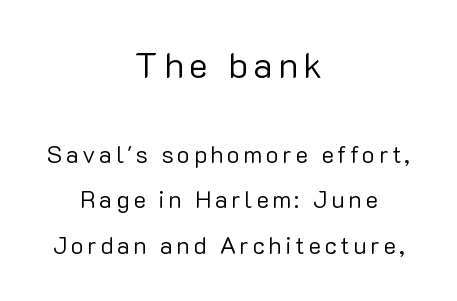
Q: Is the text bold? A: No.
Q: Is the text italic (slanted)? A: No, it is upright.
Q: Is the typeface a serif or a sans-serif typeface? A: Sans-serif.
Q: Is the text underlined? A: No.
Q: How is the paragraph aligned? A: Centered.
Q: Which block of text is set in a larger size, the first (top) or the second (bottom)? A: The first (top) one.
Q: Width (condensed, normal, or wide)? A: Normal.
Q: Stroke contrast? A: Low.
Q: x-height? A: Medium.
Q: Monospaced? A: No.
